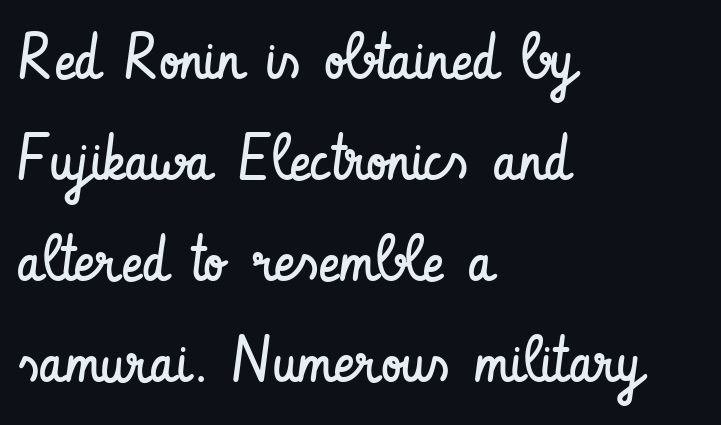
Each letter keeps its own natural width here, so spacing adapts to shape. Unmarked baselines from the first word to the last. Do the letters lean? They stand straight. The rag falls on the right side of this text block. Compared with a typical body face, this is equally light or lighter still. This rendering leaves character spacing at its baseline value.
